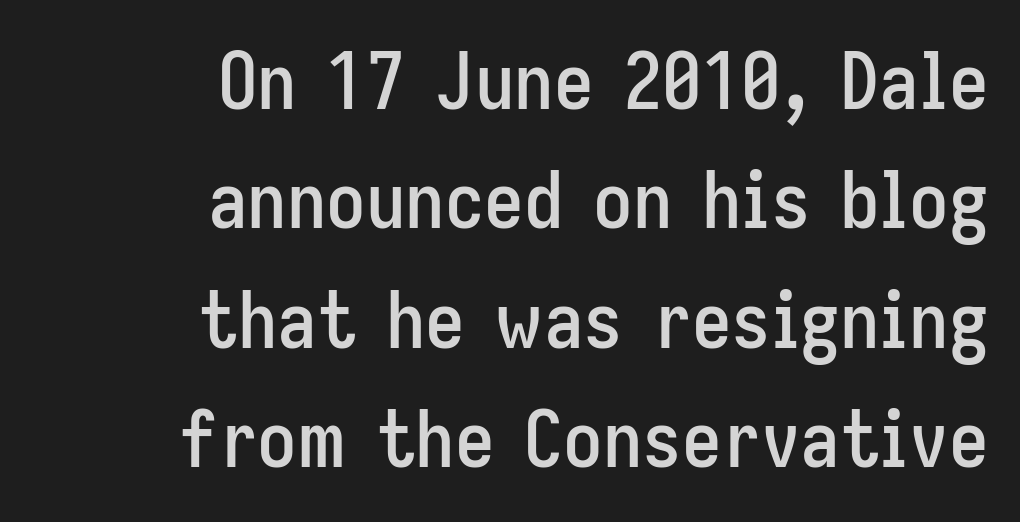
Q: Is the text italic (slanted)? A: No, it is upright.
Q: Is the typeface a serif or a sans-serif typeface? A: Sans-serif.
Q: Is the text underlined? A: No.
Q: How is the paragraph aligned? A: Right-aligned.
Q: Is the spacing between letters normal or unusually wide? A: Normal.
Q: Is the spacing between lines tight, normal or loose? A: Normal.
Q: Width (condensed, normal, or wide)? A: Condensed.
Q: Stroke contrast? A: Low.
Q: x-height? A: Medium.
Q: Monospaced? A: No.
